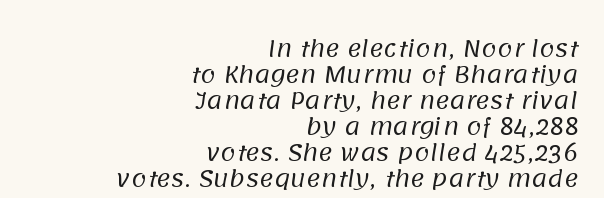
In CSS terms this would be text-align: right. A quiet, ordinary-to-light weight characterises the typeface. This rendering features lettering with no underline. Each word holds together tightly as a unit, with standard inter-letter gaps.
